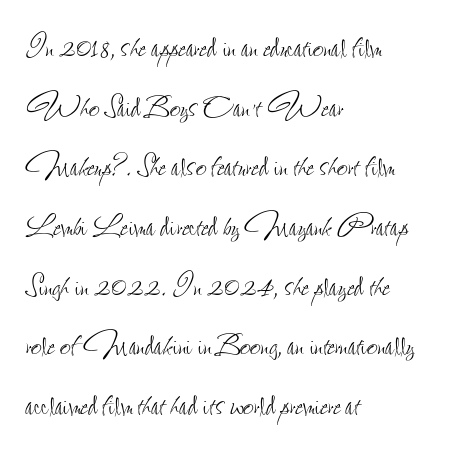
{"bold": "no", "weight": "thin", "width": "condensed", "stroke_contrast": "low", "x_height": "small", "monospaced": "no", "underline": "no", "align": "left", "line_spacing": "normal", "line_spacing_ratio": 1.57, "letter_spacing": "normal", "letter_spacing_em": 0.0, "glyph_px": 38}
